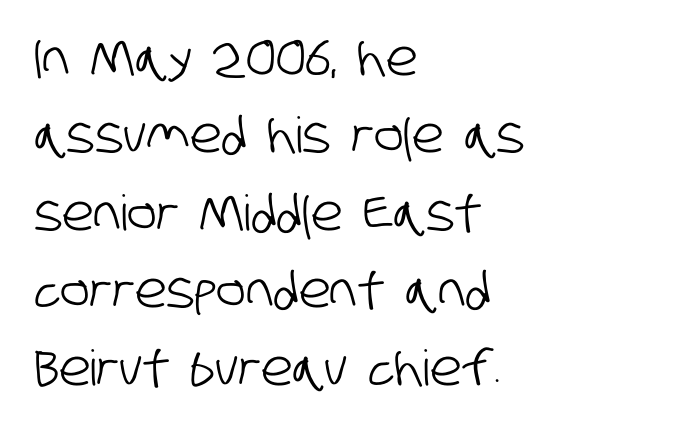
{"serif": "no", "width": "condensed", "stroke_contrast": "low", "x_height": "large", "monospaced": "no", "underline": "no", "align": "left", "line_spacing": "normal", "line_spacing_ratio": 1.58, "letter_spacing": "normal", "letter_spacing_em": 0.0, "glyph_px": 49}
